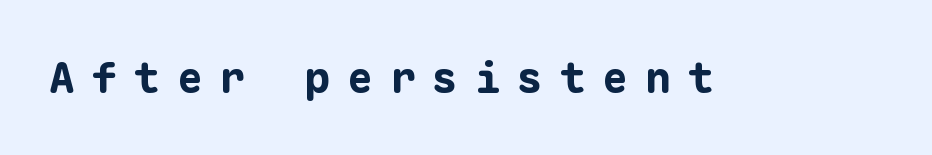
Q: Is the text bold? A: Yes.
Q: Is the text italic (slanted)? A: No, it is upright.
Q: Is the typeface a serif or a sans-serif typeface? A: Sans-serif.
Q: Is the text underlined? A: No.
Q: Is the spacing between letters normal or unusually wide? A: Unusually wide.
Q: Width (condensed, normal, or wide)? A: Normal.
Q: Stroke contrast? A: Low.
Q: x-height? A: Medium.
Q: Monospaced? A: Yes.
